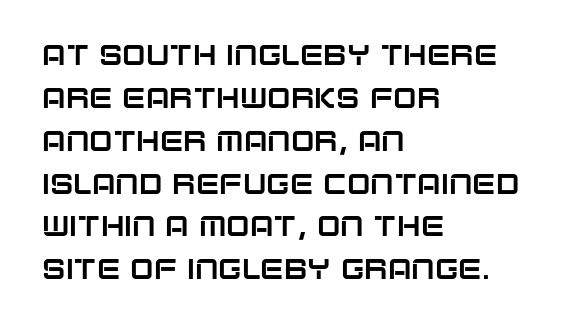
The image shows 28 px sans-serif type, upright; set left-aligned, normal line spacing (1.53x), normal letter spacing, not underlined; low stroke contrast and a large x-height.
